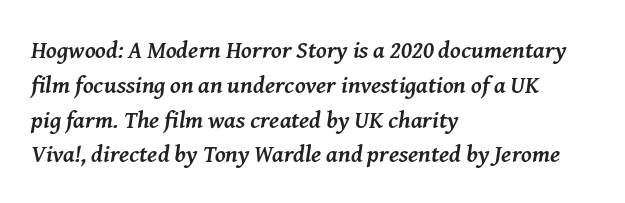
Q: Is the text bold? A: Yes.
Q: Is the text italic (slanted)? A: Yes, it leans right by about 8 degrees.
Q: Is the text underlined? A: No.
Q: How is the paragraph aligned? A: Left-aligned.
Q: Is the spacing between letters normal or unusually wide? A: Normal.
Q: Is the spacing between lines tight, normal or loose? A: Normal.
